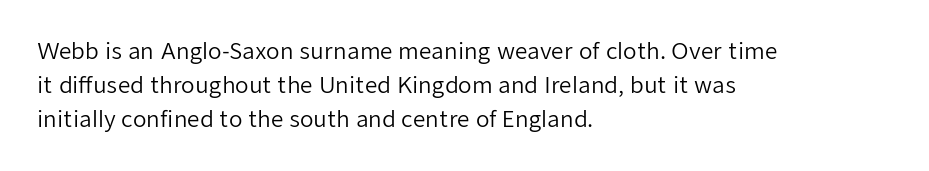
{"italic": "no", "bold": "no", "underline": "no", "align": "left", "line_spacing": "normal", "line_spacing_ratio": 1.55, "letter_spacing": "normal", "letter_spacing_em": 0.0, "glyph_px": 22}
